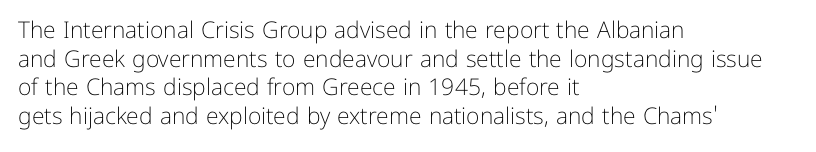
The lines sit at an ordinary, default distance from one another. The text block is weighted toward the left margin, trailing off unevenly rightward. Tracking value appears to be zero — textbook default spacing. Has an underline been added? It has not. Stroke mass is kept to a normal reading level or below.
